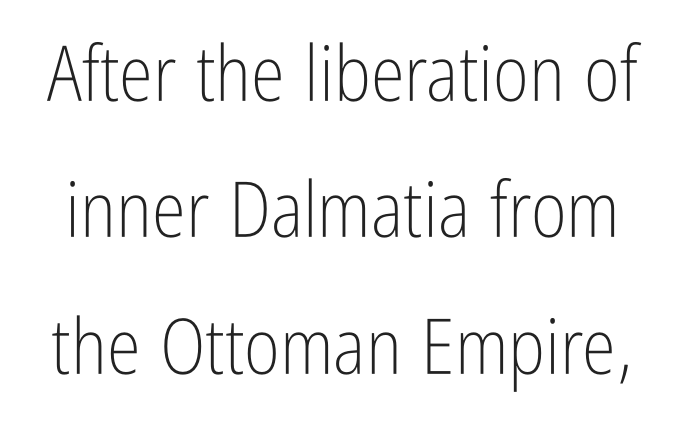
The image shows 77 px light, condensed sans-serif type, upright; set line spacing 1.77x, normal letter spacing, not underlined; low stroke contrast and a medium x-height.
